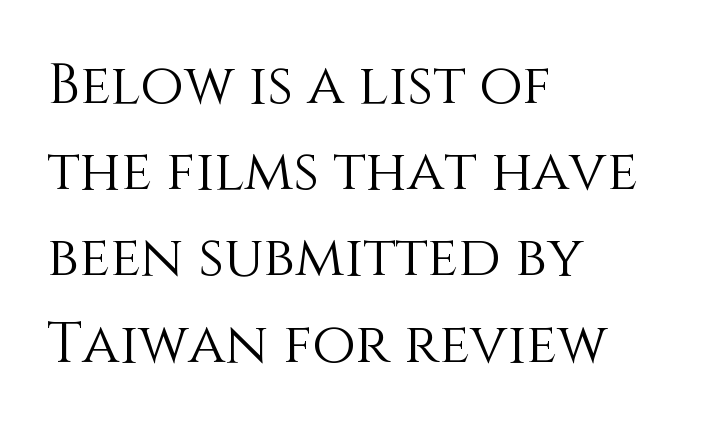
Q: Is the text bold? A: No.
Q: Is the text italic (slanted)? A: No, it is upright.
Q: Is the text underlined? A: No.
Q: How is the paragraph aligned? A: Left-aligned.
Q: Is the spacing between letters normal or unusually wide? A: Normal.
Q: Is the spacing between lines tight, normal or loose? A: Normal.
Q: Width (condensed, normal, or wide)? A: Normal.
Q: Stroke contrast? A: Medium.
Q: x-height? A: Large.
Q: Monospaced? A: No.
